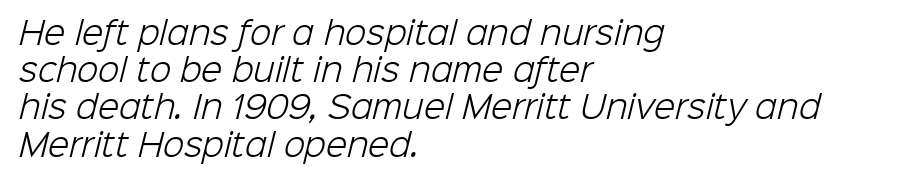
{"serif": "no", "bold": "no", "weight": "light", "width": "normal", "stroke_contrast": "low", "x_height": "medium", "monospaced": "no", "underline": "no", "align": "left", "line_spacing_ratio": 1.2, "letter_spacing": "normal", "letter_spacing_em": 0.0, "glyph_px": 31}
